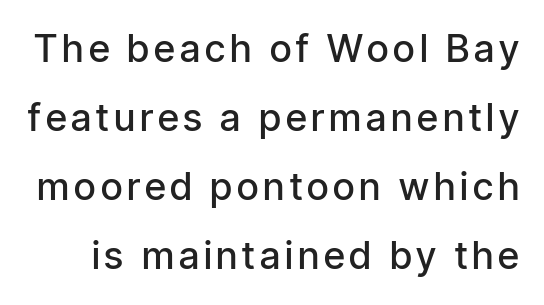
The image shows 38 px semibold, condensed sans-serif type, upright; set line spacing 1.82x, not underlined; low stroke contrast and a medium x-height.
